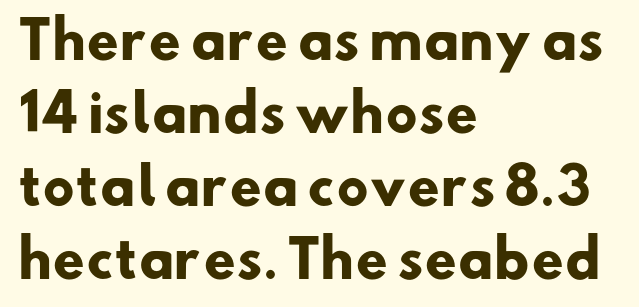
Only glyphs here, with clear space below each row. The text was rendered using a sans face with plain stroke endings. This sample uses plain, unmodified letter spacing. The space between consecutive lines is moderate.
